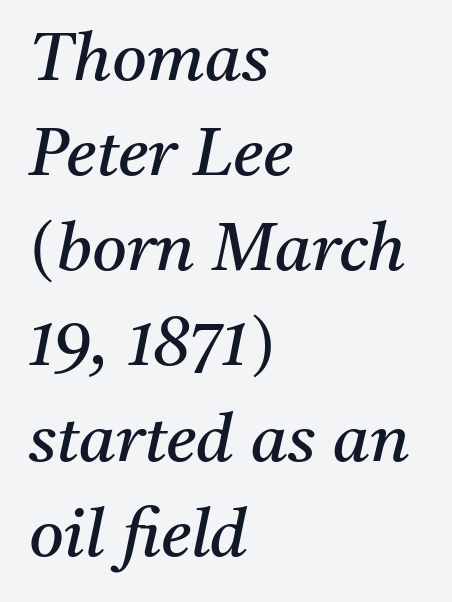
The image shows 67 px regular-weight serif type, italic (leaning right); set left-aligned, normal line spacing (1.42x), normal letter spacing, not underlined; medium stroke contrast and a medium x-height.
